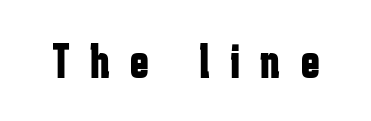
Q: Is the text bold? A: Yes.
Q: Is the text italic (slanted)? A: No, it is upright.
Q: Is the typeface a serif or a sans-serif typeface? A: Sans-serif.
Q: Is the text underlined? A: No.
Q: Is the spacing between letters normal or unusually wide? A: Unusually wide.
Q: Width (condensed, normal, or wide)? A: Condensed.
Q: Stroke contrast? A: Low.
Q: x-height? A: Medium.
Q: Monospaced? A: No.
